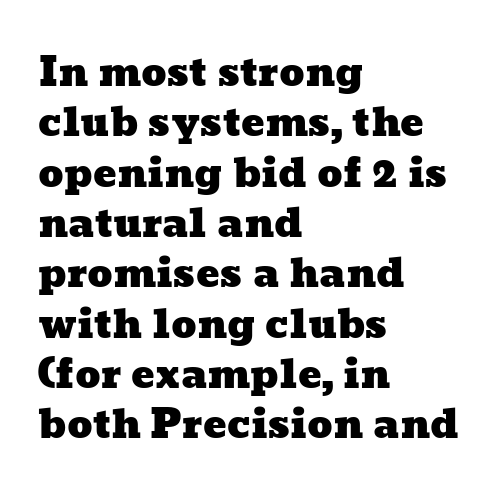
The setting favours the left margin, as ordinary paragraphs usually do. The baseline area is clear. Baseline-to-baseline distance is the conventional proportion of letter height. There is no visible air inserted between adjacent glyphs. The rendering uses natural spacing where letterforms have individual widths.
